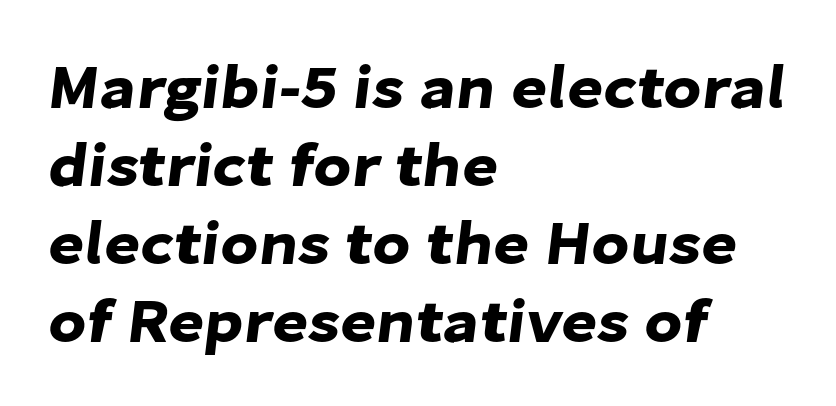
Q: Is the typeface a serif or a sans-serif typeface? A: Sans-serif.
Q: Is the text underlined? A: No.
Q: How is the paragraph aligned? A: Left-aligned.
Q: Is the spacing between letters normal or unusually wide? A: Normal.
Q: Is the spacing between lines tight, normal or loose? A: Normal.
Q: Width (condensed, normal, or wide)? A: Normal.
Q: Stroke contrast? A: Low.
Q: x-height? A: Medium.
Q: Monospaced? A: No.
